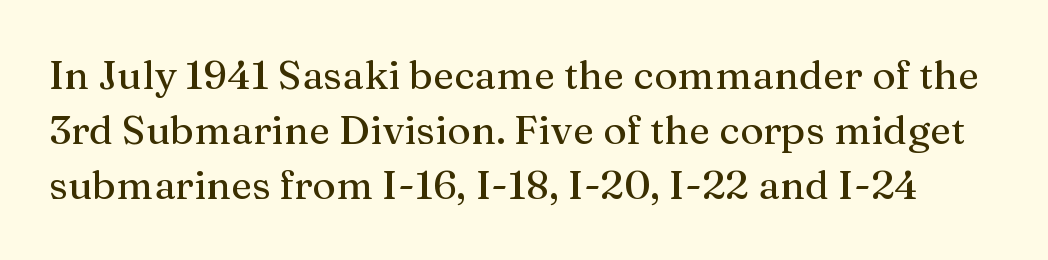
Q: Is the text italic (slanted)? A: No, it is upright.
Q: Is the typeface a serif or a sans-serif typeface? A: Serif.
Q: Is the text underlined? A: No.
Q: Is the spacing between letters normal or unusually wide? A: Normal.
Q: Is the spacing between lines tight, normal or loose? A: Normal.
Q: Width (condensed, normal, or wide)? A: Normal.
Q: Stroke contrast? A: Medium.
Q: x-height? A: Medium.
Q: Monospaced? A: No.
